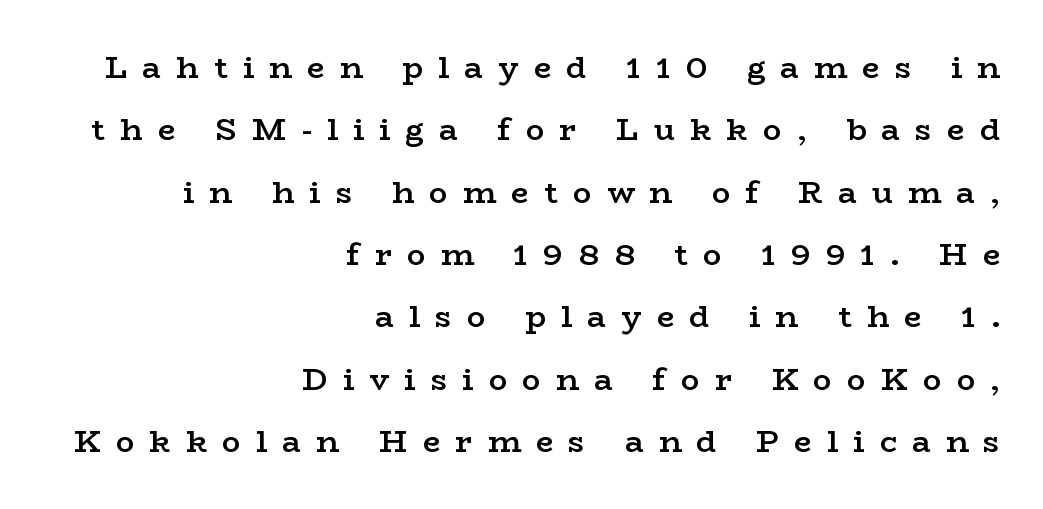
A typesetter would mark this as roman, not italic. Just letters on the line, the space beneath them empty. This rendering employs a face with finishing strokes, i.e., a serif. Here the designer chose a conventional face with non-uniform glyph widths.
